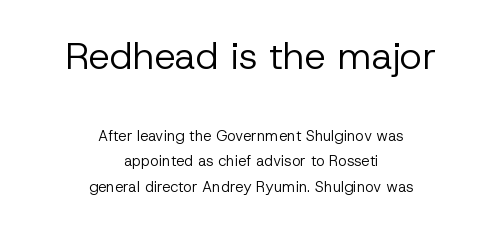
Q: Is the text bold? A: No.
Q: Is the text italic (slanted)? A: No, it is upright.
Q: Is the typeface a serif or a sans-serif typeface? A: Sans-serif.
Q: Is the text underlined? A: No.
Q: How is the paragraph aligned? A: Centered.
Q: Is the spacing between letters normal or unusually wide? A: Normal.
Q: Is the spacing between lines tight, normal or loose? A: Normal.
Q: Which block of text is set in a larger size, the first (top) or the second (bottom)? A: The first (top) one.
Q: Width (condensed, normal, or wide)? A: Normal.
Q: Stroke contrast? A: Low.
Q: x-height? A: Medium.
Q: Monospaced? A: No.
